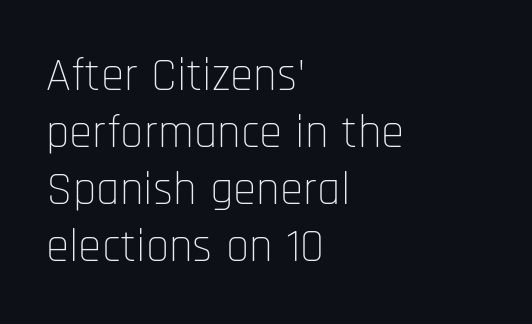
{"serif": "no", "italic": "no", "bold": "no", "weight": "thin", "width": "condensed", "stroke_contrast": "low", "x_height": "large", "monospaced": "no", "underline": "no", "align": "left", "line_spacing_ratio": 1.21, "letter_spacing": "normal", "letter_spacing_em": 0.0, "glyph_px": 47}
